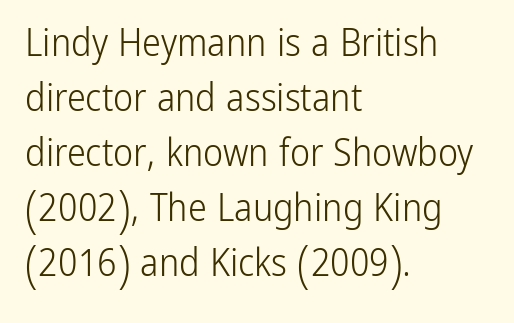
Q: Is the text bold? A: No.
Q: Is the text italic (slanted)? A: No, it is upright.
Q: Is the typeface a serif or a sans-serif typeface? A: Sans-serif.
Q: Is the text underlined? A: No.
Q: How is the paragraph aligned? A: Left-aligned.
Q: Is the spacing between letters normal or unusually wide? A: Normal.
Q: Is the spacing between lines tight, normal or loose? A: Normal.
Q: Width (condensed, normal, or wide)? A: Condensed.
Q: Stroke contrast? A: Low.
Q: x-height? A: Medium.
Q: Monospaced? A: No.
